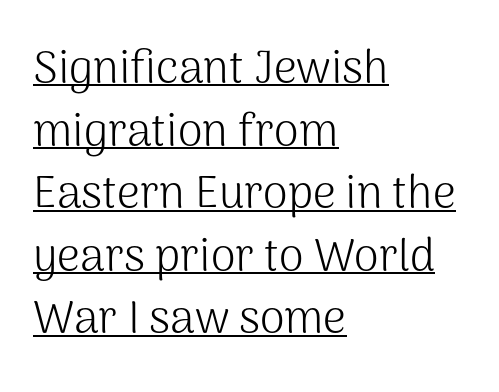
Q: Is the text bold? A: No.
Q: Is the text italic (slanted)? A: No, it is upright.
Q: Is the typeface a serif or a sans-serif typeface? A: Sans-serif.
Q: Is the text underlined? A: Yes.
Q: How is the paragraph aligned? A: Left-aligned.
Q: Is the spacing between letters normal or unusually wide? A: Normal.
Q: Is the spacing between lines tight, normal or loose? A: Normal.
Q: Width (condensed, normal, or wide)? A: Normal.
Q: Stroke contrast? A: Medium.
Q: x-height? A: Medium.
Q: Monospaced? A: No.
